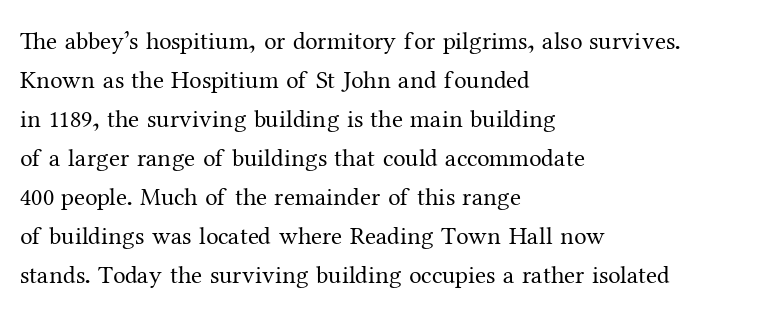
The space between consecutive lines is moderate. In terms of letterspacing, this is plain default setting. This rendering features lettering with no underline. Is the stroke heavy? The answer is a plain regular-or-lighter.
